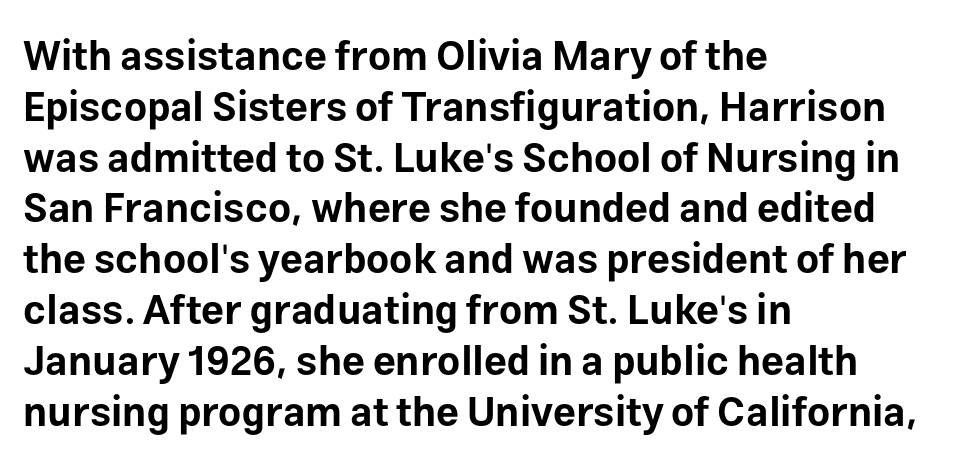
{"serif": "no", "italic": "no", "bold": "yes", "weight": "bold", "width": "normal", "stroke_contrast": "low", "x_height": "medium", "monospaced": "no", "underline": "no", "align": "left", "line_spacing": "normal", "line_spacing_ratio": 1.27, "letter_spacing": "normal", "letter_spacing_em": 0.0, "glyph_px": 40}
